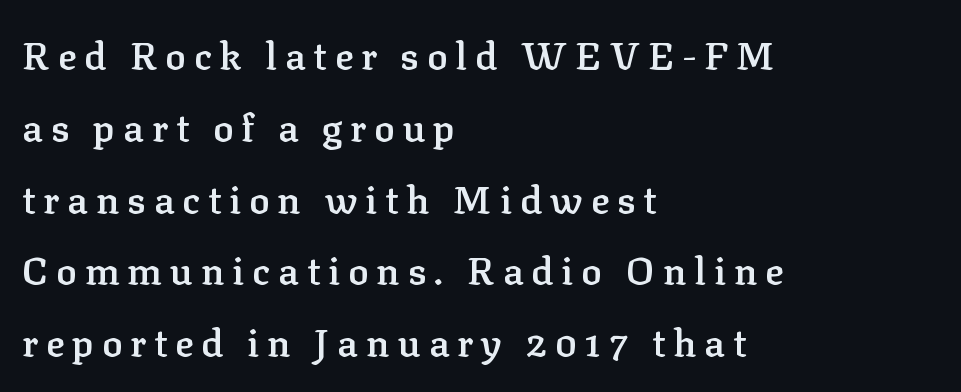
{"serif": "yes", "italic": "no", "bold": "semi", "weight": "semibold", "width": "normal", "stroke_contrast": "low", "x_height": "medium", "monospaced": "no", "underline": "no", "align": "left", "line_spacing_ratio": 1.89, "letter_spacing": "wide", "letter_spacing_em": 0.21, "glyph_px": 38}
